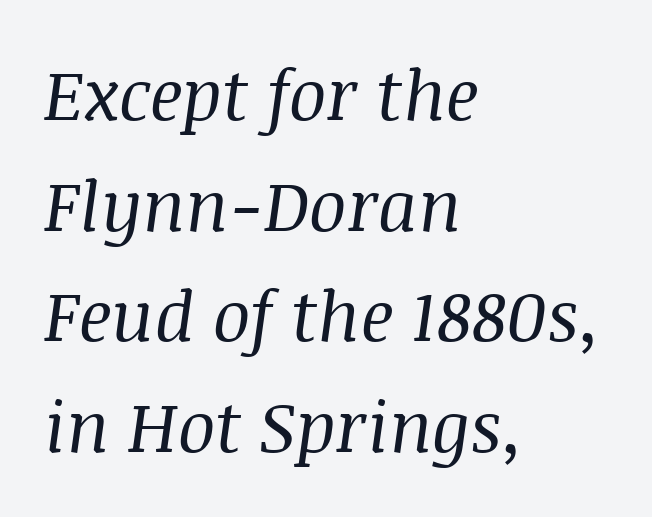
The image shows 70 px regular-weight serif type, italic (leaning right); set left-aligned, normal line spacing (1.58x), normal letter spacing, not underlined; medium stroke contrast and a large x-height.
